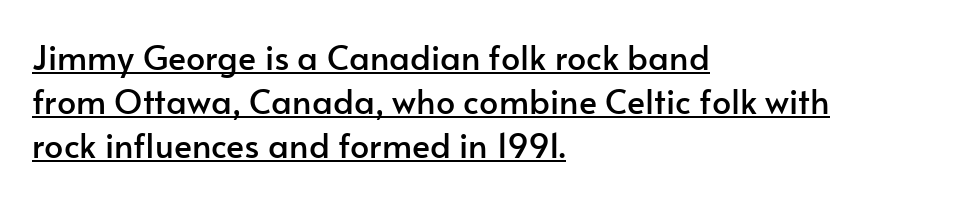
The passage shown stacks its lines at a standard gap. Note the varied advance widths — an 'i' is clearly narrower than an 'm'. Is there an underline? Yes — a line sits under the letters. In terms of letterspacing, this is plain default setting.
